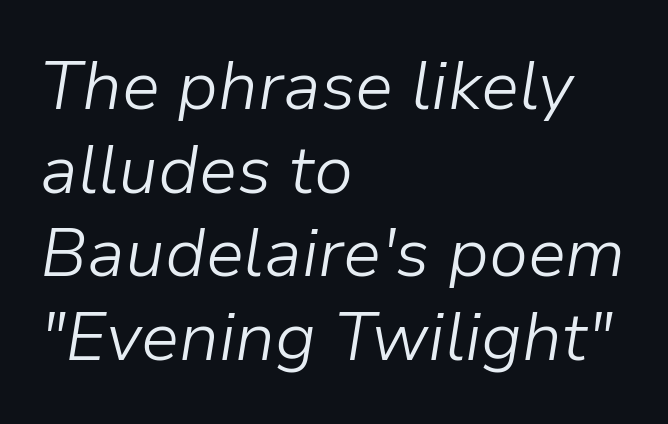
Q: Is the text bold? A: No.
Q: Is the text italic (slanted)? A: Yes, it leans right by about 9 degrees.
Q: Is the text underlined? A: No.
Q: How is the paragraph aligned? A: Left-aligned.
Q: Is the spacing between letters normal or unusually wide? A: Normal.
Q: Width (condensed, normal, or wide)? A: Normal.
Q: Stroke contrast? A: Low.
Q: x-height? A: Medium.
Q: Monospaced? A: No.
